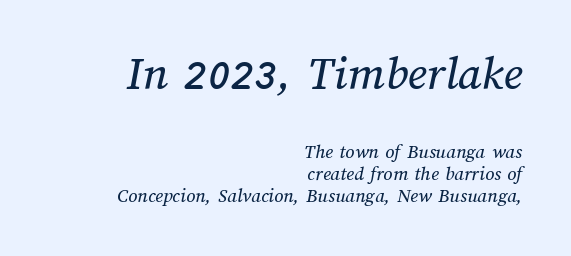
The image shows 49 px text type; set right-aligned, tight line spacing (1.1x), normal letter spacing, not underlined; the first (top) block is 2.45x larger; medium stroke contrast and a medium x-height.
